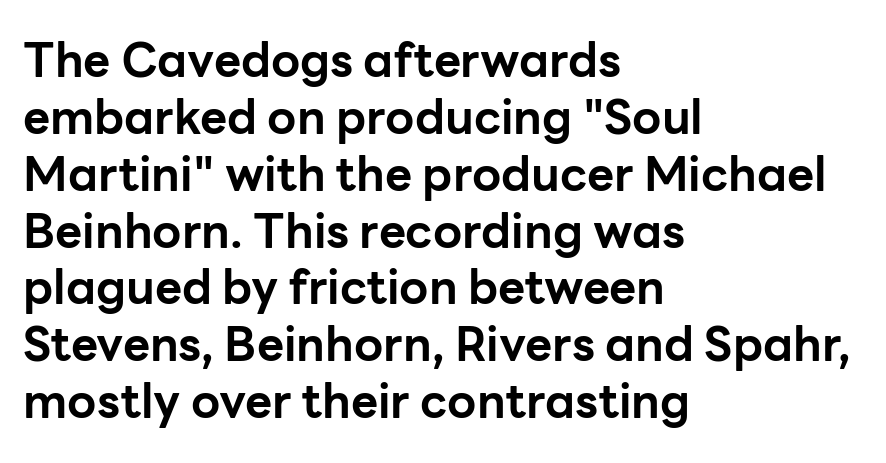
Does the lettering tilt? It doesn't — this is upright. The passage shown has conventional tracking throughout. Look at the stroke-to-counter ratio: heavy, a bold. A typesetter would call this proportional, since set widths differ per character. Type without underlining.
